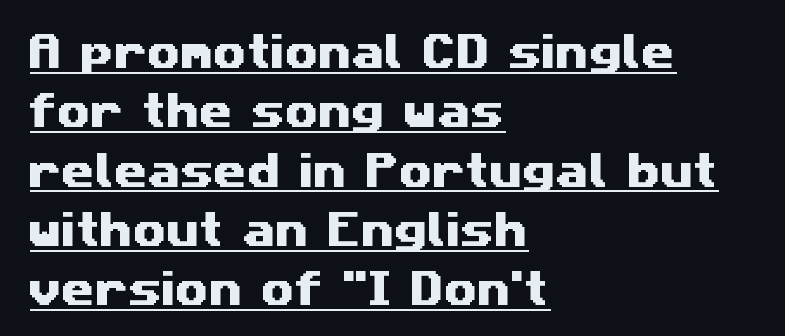
Somebody hit Ctrl+U on this one — the words are underlined. Varying glyph widths throughout — classic text-font behaviour. Stroke terminals: plain, sans-serif. No extra tracking has been applied to these lines.
